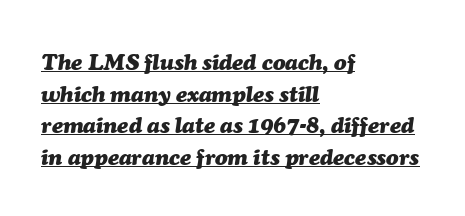
{"italic": "yes", "lean": "right", "slant_degrees": 7, "bold": "yes", "underline": "yes", "align": "left", "line_spacing": "normal", "line_spacing_ratio": 1.37, "letter_spacing": "normal", "letter_spacing_em": 0.0, "glyph_px": 23}
